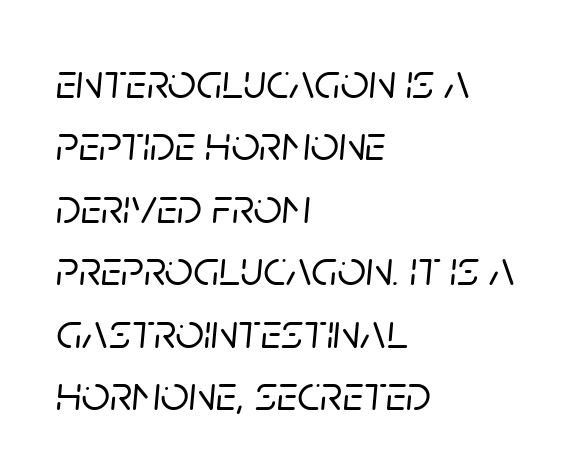
The image shows 50 px text type, italic (leaning right); set left-aligned, normal line spacing (1.25x), normal letter spacing, not underlined; low stroke contrast and a large x-height.
